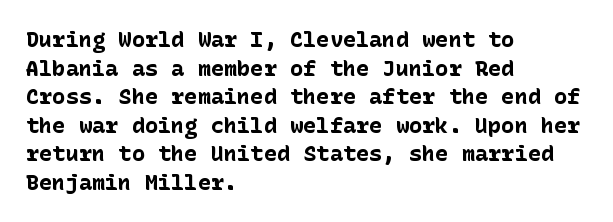
The image shows 22 px bold type, upright; set left-aligned, normal line spacing (1.3x), normal letter spacing, not underlined.
